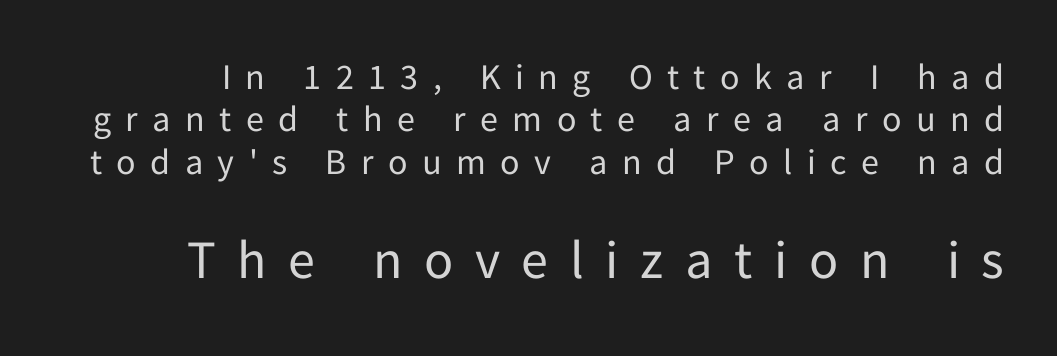
Q: Is the text bold? A: No.
Q: Is the text italic (slanted)? A: No, it is upright.
Q: Is the typeface a serif or a sans-serif typeface? A: Sans-serif.
Q: Is the text underlined? A: No.
Q: Is the spacing between letters normal or unusually wide? A: Unusually wide.
Q: Which block of text is set in a larger size, the first (top) or the second (bottom)? A: The second (bottom) one.
Q: Width (condensed, normal, or wide)? A: Normal.
Q: Stroke contrast? A: Low.
Q: x-height? A: Medium.
Q: Monospaced? A: No.
